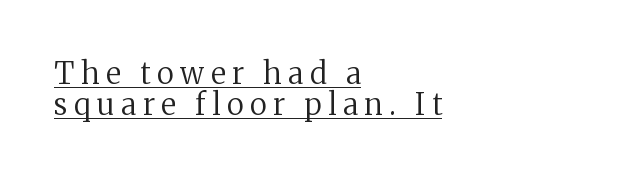
{"serif": "yes", "italic": "no", "bold": "no", "weight": "regular", "width": "normal", "stroke_contrast": "medium", "x_height": "medium", "monospaced": "no", "underline": "yes", "align": "left", "line_spacing": "tight", "line_spacing_ratio": 1.03, "letter_spacing": "wide", "letter_spacing_em": 0.22, "glyph_px": 30}
